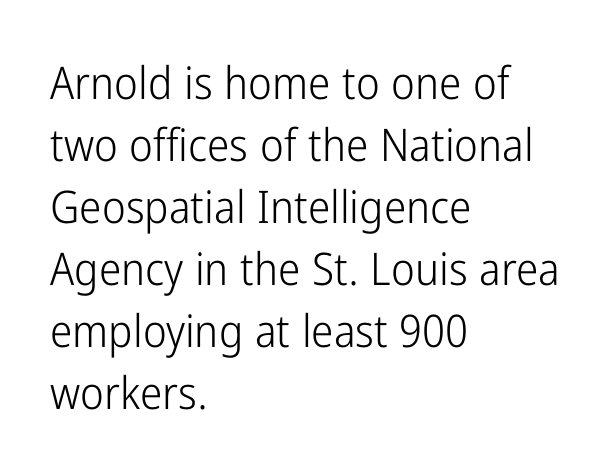
Q: Is the text bold? A: No.
Q: Is the text italic (slanted)? A: No, it is upright.
Q: Is the typeface a serif or a sans-serif typeface? A: Sans-serif.
Q: Is the text underlined? A: No.
Q: How is the paragraph aligned? A: Left-aligned.
Q: Is the spacing between letters normal or unusually wide? A: Normal.
Q: Is the spacing between lines tight, normal or loose? A: Normal.
Q: Width (condensed, normal, or wide)? A: Condensed.
Q: Stroke contrast? A: Low.
Q: x-height? A: Medium.
Q: Monospaced? A: No.
